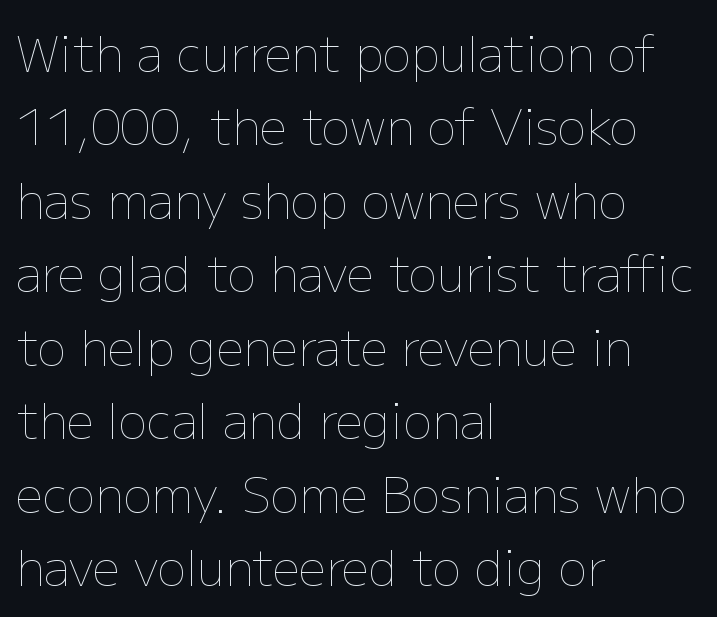
The image shows 48 px thin type, upright; set left-aligned, normal line spacing (1.53x), normal letter spacing, not underlined; low stroke contrast and a medium x-height.
